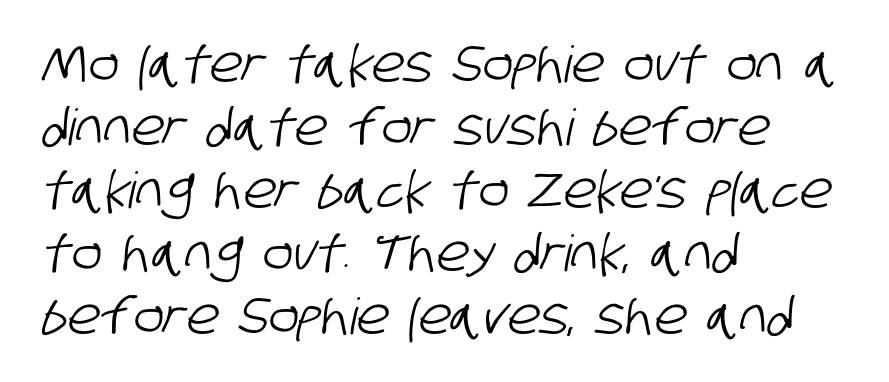
Compared with a centered layout, this one pins lines to the left instead. Characters follow at the spacing the type designer built in. Bare-footed words on every line. Each letter keeps its own natural width here, so spacing adapts to shape.
